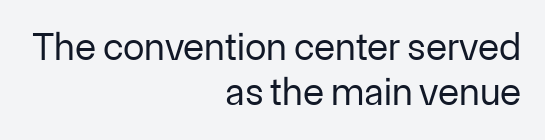
Q: Is the text bold? A: No.
Q: Is the text italic (slanted)? A: No, it is upright.
Q: Is the typeface a serif or a sans-serif typeface? A: Sans-serif.
Q: Is the text underlined? A: No.
Q: How is the paragraph aligned? A: Right-aligned.
Q: Is the spacing between letters normal or unusually wide? A: Normal.
Q: Width (condensed, normal, or wide)? A: Normal.
Q: Stroke contrast? A: Low.
Q: x-height? A: Medium.
Q: Monospaced? A: No.
